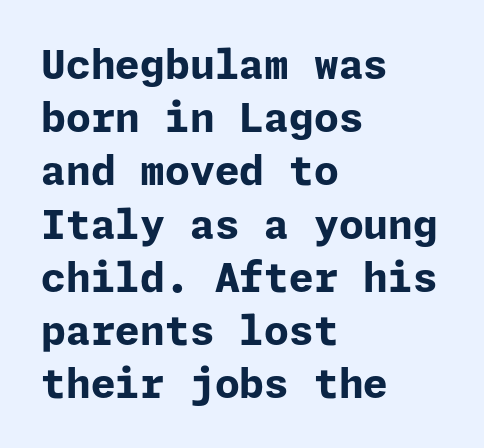
Q: Is the text bold? A: Yes.
Q: Is the text italic (slanted)? A: No, it is upright.
Q: Is the typeface a serif or a sans-serif typeface? A: Sans-serif.
Q: Is the text underlined? A: No.
Q: How is the paragraph aligned? A: Left-aligned.
Q: Is the spacing between letters normal or unusually wide? A: Normal.
Q: Is the spacing between lines tight, normal or loose? A: Normal.
Q: Width (condensed, normal, or wide)? A: Normal.
Q: Stroke contrast? A: Low.
Q: x-height? A: Medium.
